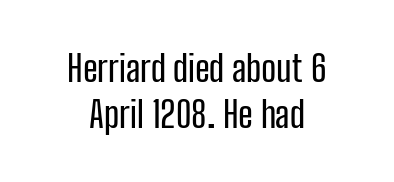
{"serif": "no", "italic": "no", "width": "condensed", "stroke_contrast": "low", "x_height": "medium", "monospaced": "no", "underline": "no", "line_spacing": "normal", "line_spacing_ratio": 1.27, "letter_spacing": "normal", "letter_spacing_em": 0.0, "glyph_px": 36}
